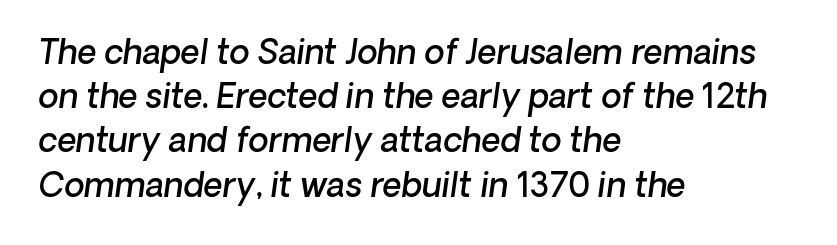
{"italic": "yes", "lean": "right", "slant_degrees": 8, "bold": "semi", "weight": "semibold", "width": "normal", "stroke_contrast": "low", "x_height": "medium", "monospaced": "no", "underline": "no", "align": "left", "line_spacing": "normal", "line_spacing_ratio": 1.34, "letter_spacing": "normal", "letter_spacing_em": 0.0, "glyph_px": 33}
